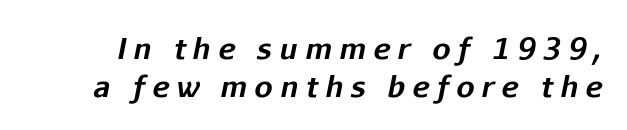
{"italic": "yes", "lean": "right", "slant_degrees": 11, "bold": "yes", "weight": "bold", "width": "normal", "stroke_contrast": "low", "x_height": "medium", "monospaced": "no", "underline": "no", "line_spacing": "normal", "line_spacing_ratio": 1.3, "letter_spacing": "wide", "letter_spacing_em": 0.25, "glyph_px": 29}
